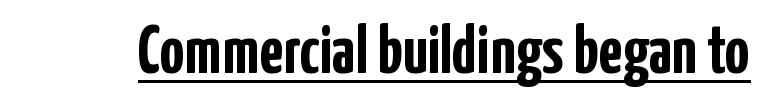
Q: Is the text bold? A: Yes.
Q: Is the text italic (slanted)? A: No, it is upright.
Q: Is the typeface a serif or a sans-serif typeface? A: Sans-serif.
Q: Is the text underlined? A: Yes.
Q: Is the spacing between letters normal or unusually wide? A: Normal.
Q: Width (condensed, normal, or wide)? A: Condensed.
Q: Stroke contrast? A: Low.
Q: x-height? A: Medium.
Q: Monospaced? A: No.
